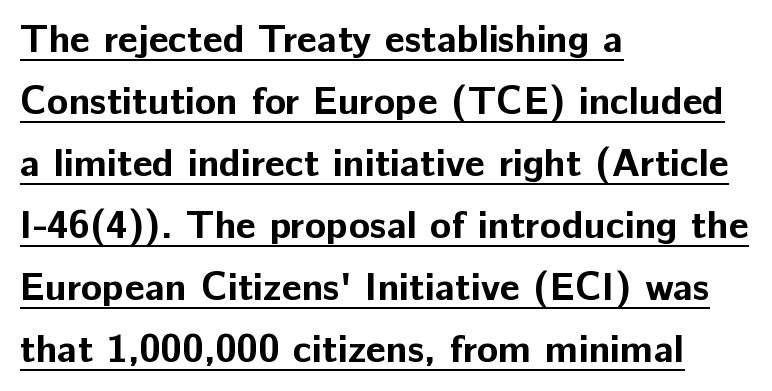
{"serif": "no", "italic": "no", "bold": "yes", "weight": "bold", "width": "normal", "stroke_contrast": "low", "x_height": "medium", "monospaced": "no", "underline": "yes", "align": "left", "line_spacing": "normal", "line_spacing_ratio": 1.59, "letter_spacing": "normal", "letter_spacing_em": 0.0, "glyph_px": 39}
